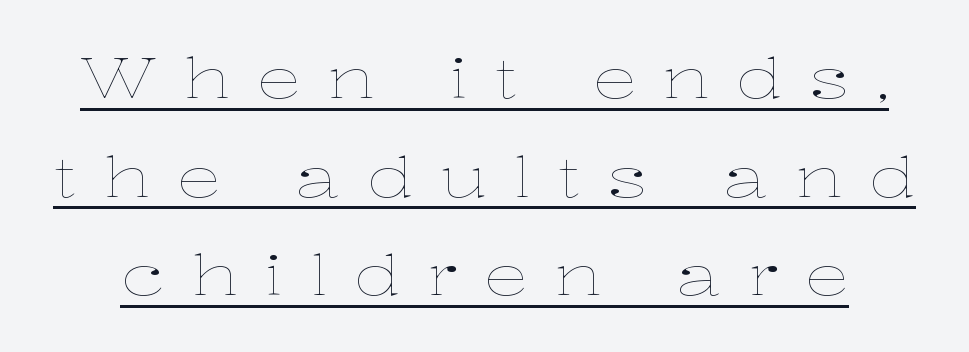
Q: Is the text bold? A: No.
Q: Is the text italic (slanted)? A: No, it is upright.
Q: Is the text underlined? A: Yes.
Q: Is the spacing between letters normal or unusually wide? A: Unusually wide.
Q: Width (condensed, normal, or wide)? A: Wide.
Q: Stroke contrast? A: Low.
Q: x-height? A: Medium.
Q: Monospaced? A: No.
